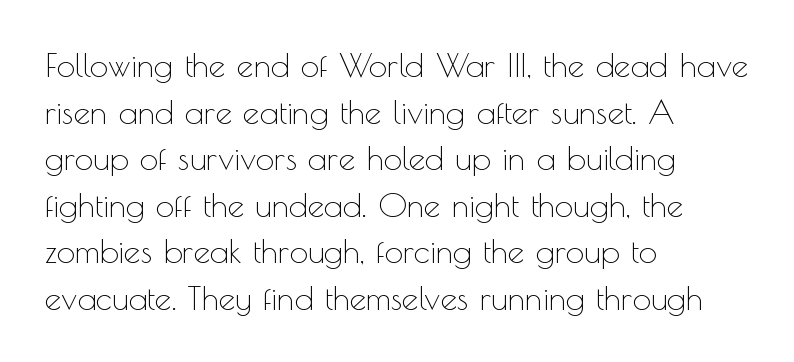
Bare-footed words on every line. One-word summary of the alignment: left. Examine the stroke ends and you'll find no serifs. The face used here is proportionally spaced, like ordinary book or web type.
